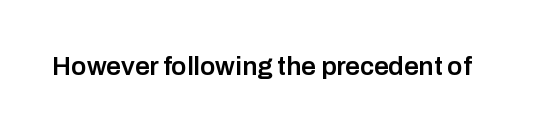
{"italic": "no", "bold": "semi", "underline": "no", "letter_spacing": "normal", "letter_spacing_em": 0.0, "glyph_px": 26}
